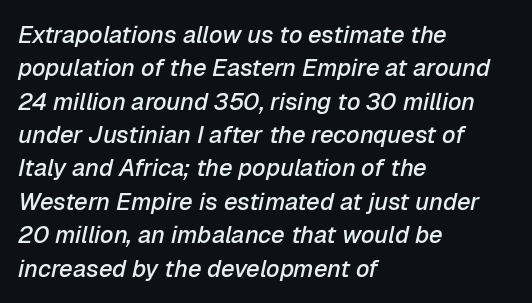
Q: Is the text bold? A: Semi-bold.
Q: Is the text italic (slanted)? A: Yes, it leans right by about 12 degrees.
Q: Is the text underlined? A: No.
Q: How is the paragraph aligned? A: Left-aligned.
Q: Is the spacing between letters normal or unusually wide? A: Normal.
Q: Is the spacing between lines tight, normal or loose? A: Normal.
